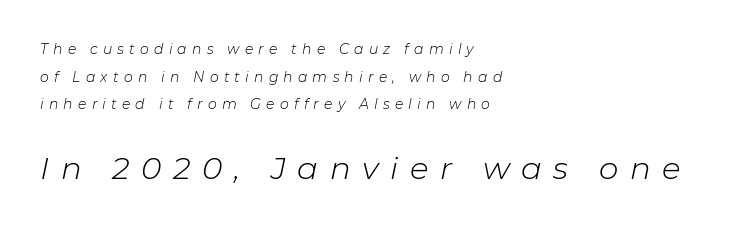
Nobody drew a line under any word here. Honestly, the letter spacing is so wide it's the main thing you notice. The typeface has the unassuming heft of standard copy or less. The text carries the slant typical of an italic or oblique font. A student would notice the bottom passage is typeset larger than what precedes it.
